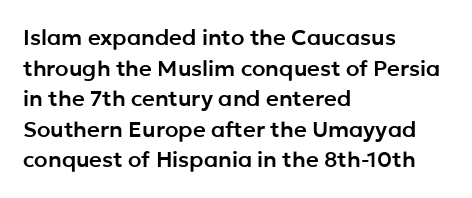
If you drew a line through each stem, it would be perfectly vertical. Honestly, the letter spacing is just normal — you wouldn't notice it. The words here are not underlined. Notice how the passage keeps a crisp vertical edge on the left only. Interline gaps are of average width in this sample.
